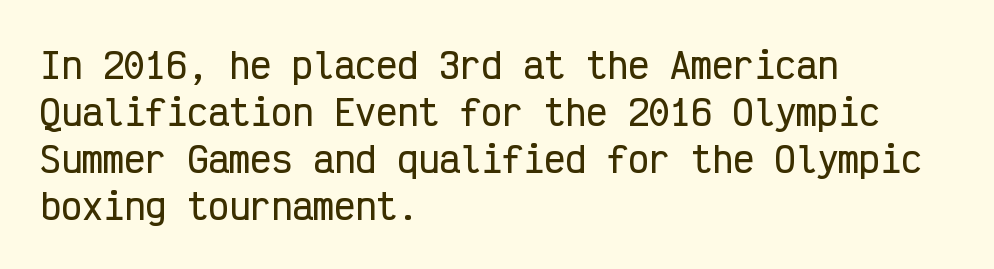
{"serif": "no", "italic": "no", "width": "condensed", "stroke_contrast": "low", "x_height": "medium", "monospaced": "yes", "underline": "no", "align": "left", "line_spacing": "normal", "line_spacing_ratio": 1.34, "letter_spacing": "normal", "letter_spacing_em": 0.0, "glyph_px": 35}
